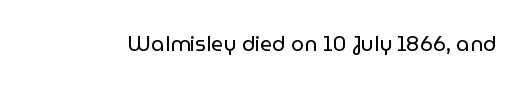
The image shows 21 px text type, upright; set normal letter spacing, not underlined.
